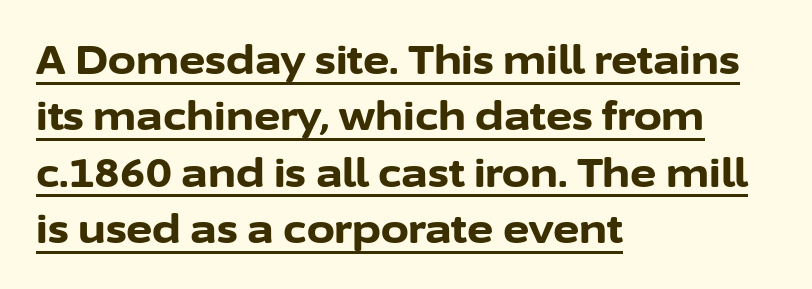
{"serif": "no", "italic": "no", "bold": "yes", "weight": "bold", "width": "normal", "stroke_contrast": "low", "x_height": "medium", "monospaced": "no", "underline": "yes", "align": "left", "line_spacing": "normal", "line_spacing_ratio": 1.41, "letter_spacing": "normal", "letter_spacing_em": 0.0, "glyph_px": 40}
